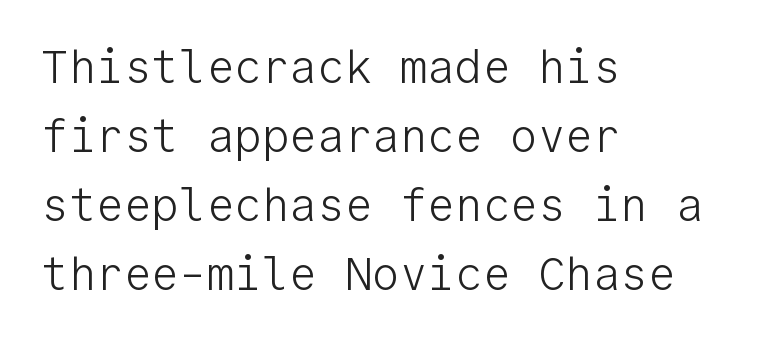
Q: Is the text bold? A: No.
Q: Is the text italic (slanted)? A: No, it is upright.
Q: Is the typeface a serif or a sans-serif typeface? A: Sans-serif.
Q: Is the text underlined? A: No.
Q: How is the paragraph aligned? A: Left-aligned.
Q: Is the spacing between letters normal or unusually wide? A: Normal.
Q: Is the spacing between lines tight, normal or loose? A: Normal.
Q: Width (condensed, normal, or wide)? A: Normal.
Q: Stroke contrast? A: Low.
Q: x-height? A: Medium.
Q: Monospaced? A: Yes.
